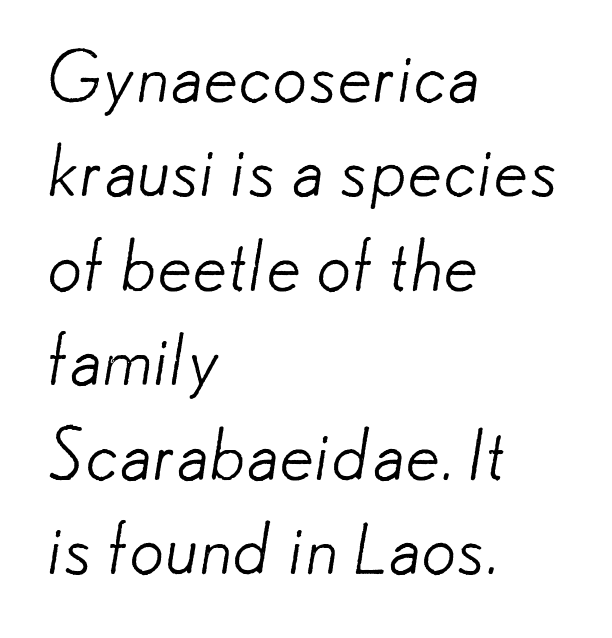
How are the letters spaced? Ordinarily, with no added tracking. Vertical spacing — default. Typographically, this falls in the sans-serif category. Character widths vary here, with narrow letters taking less room than wide ones. The characters are drawn with everyday or finer stroke widths.
